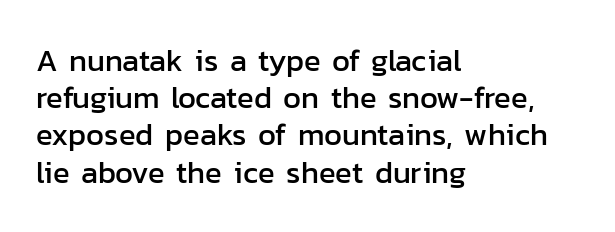
The image shows 31 px sans-serif type, upright; set left-aligned, line spacing 1.2x, normal letter spacing, not underlined; low stroke contrast and a medium x-height.
